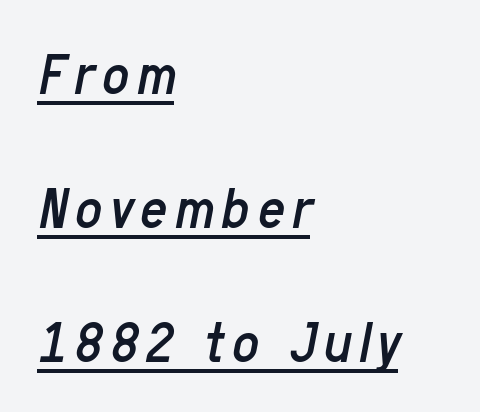
Whoever set this chose breathing room over compactness in the vertical rhythm. The letters advance in unequal steps, a hallmark of proportional type. Notice how the passage keeps a crisp vertical edge on the left only. The glyphs are accompanied by a horizontal stroke just below them.
